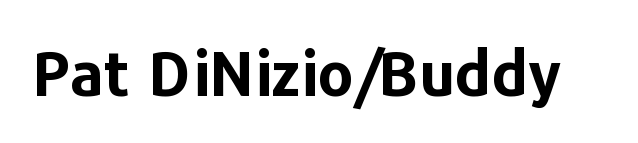
Q: Is the text bold? A: Yes.
Q: Is the text italic (slanted)? A: No, it is upright.
Q: Is the typeface a serif or a sans-serif typeface? A: Sans-serif.
Q: Is the text underlined? A: No.
Q: Is the spacing between letters normal or unusually wide? A: Normal.
Q: Width (condensed, normal, or wide)? A: Normal.
Q: Stroke contrast? A: Low.
Q: x-height? A: Medium.
Q: Monospaced? A: No.
